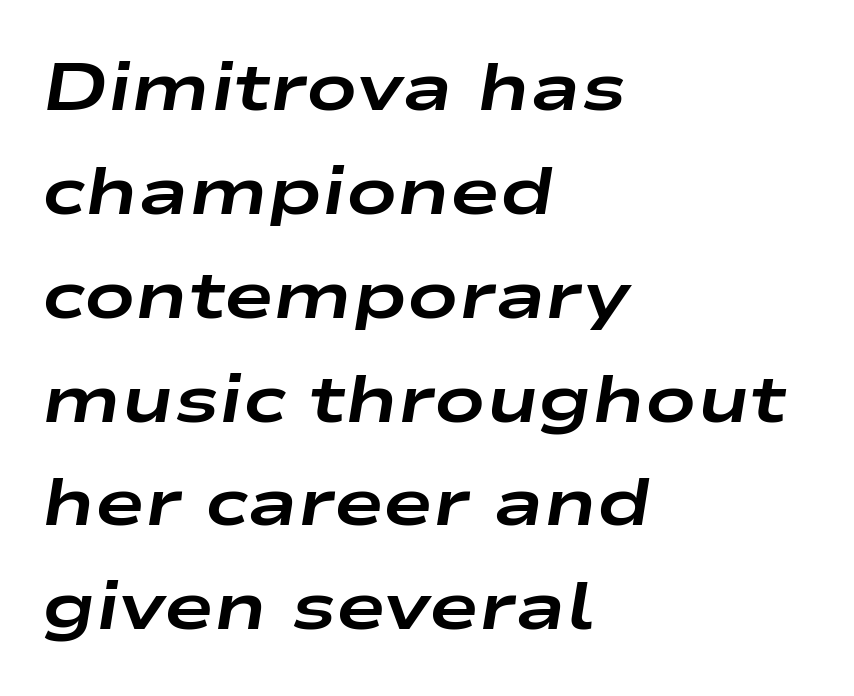
Q: Is the text bold? A: Yes.
Q: Is the text italic (slanted)? A: Yes, it leans right by about 9 degrees.
Q: Is the text underlined? A: No.
Q: How is the paragraph aligned? A: Left-aligned.
Q: Is the spacing between letters normal or unusually wide? A: Normal.
Q: Is the spacing between lines tight, normal or loose? A: Normal.
Q: Width (condensed, normal, or wide)? A: Wide.
Q: Stroke contrast? A: Low.
Q: x-height? A: Medium.
Q: Monospaced? A: No.
